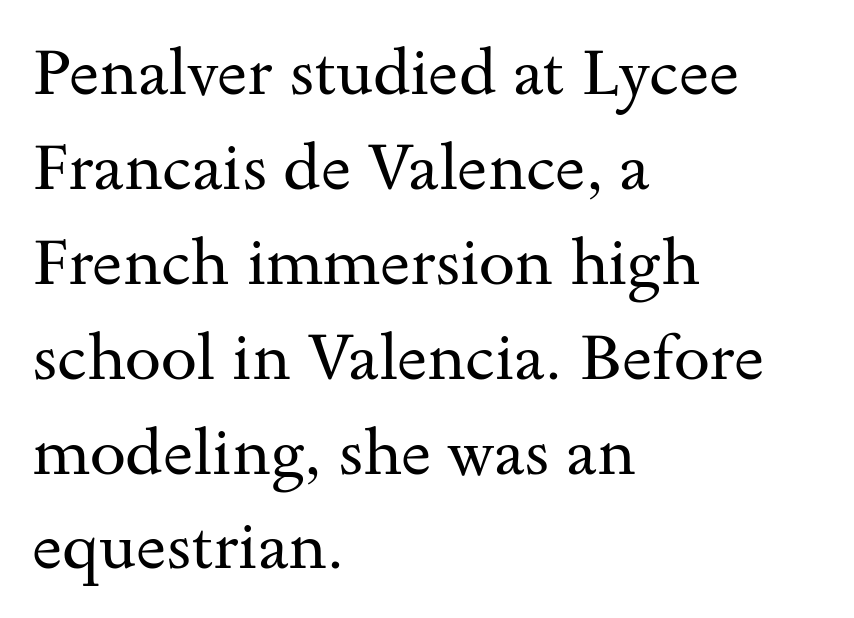
Q: Is the text bold? A: No.
Q: Is the text italic (slanted)? A: No, it is upright.
Q: Is the typeface a serif or a sans-serif typeface? A: Serif.
Q: Is the text underlined? A: No.
Q: How is the paragraph aligned? A: Left-aligned.
Q: Is the spacing between letters normal or unusually wide? A: Normal.
Q: Is the spacing between lines tight, normal or loose? A: Normal.
Q: Width (condensed, normal, or wide)? A: Wide.
Q: Stroke contrast? A: Medium.
Q: x-height? A: Small.
Q: Monospaced? A: No.
